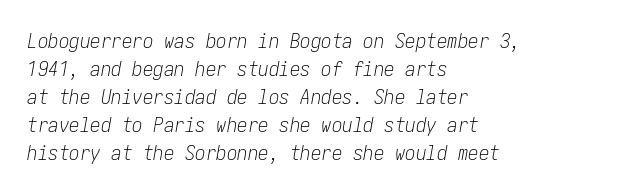
Q: Is the text bold? A: No.
Q: Is the text italic (slanted)? A: Yes, it leans right by about 10 degrees.
Q: Is the text underlined? A: No.
Q: How is the paragraph aligned? A: Left-aligned.
Q: Is the spacing between letters normal or unusually wide? A: Normal.
Q: Is the spacing between lines tight, normal or loose? A: Normal.
